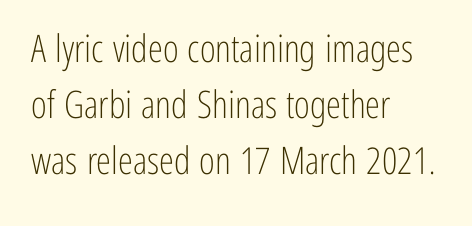
{"serif": "no", "italic": "no", "bold": "no", "weight": "light", "width": "condensed", "stroke_contrast": "low", "x_height": "medium", "monospaced": "no", "underline": "no", "align": "left", "line_spacing": "normal", "line_spacing_ratio": 1.47, "letter_spacing": "normal", "letter_spacing_em": 0.0, "glyph_px": 38}
